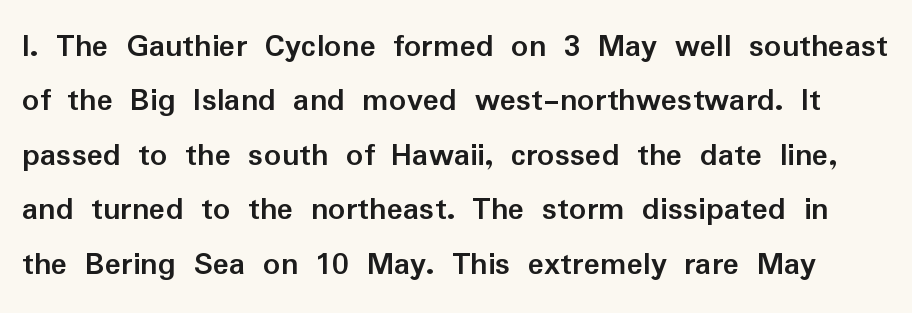
{"serif": "no", "italic": "no", "bold": "yes", "weight": "semibold", "width": "normal", "stroke_contrast": "low", "x_height": "medium", "monospaced": "no", "underline": "no", "line_spacing": "normal", "line_spacing_ratio": 1.6, "letter_spacing": "normal", "letter_spacing_em": 0.0, "glyph_px": 34}
